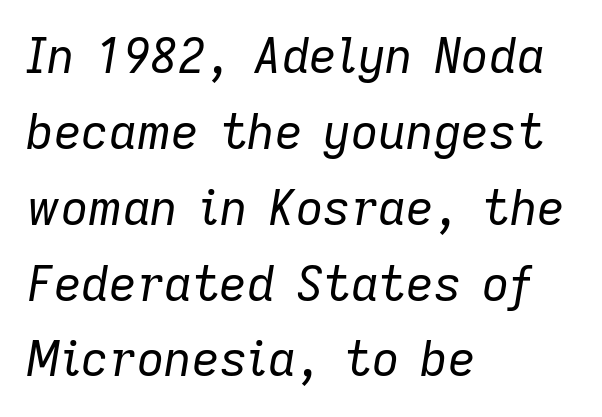
{"italic": "yes", "lean": "right", "slant_degrees": 9, "bold": "no", "weight": "regular", "width": "normal", "stroke_contrast": "low", "x_height": "medium", "monospaced": "no", "underline": "no", "align": "left", "line_spacing": "normal", "line_spacing_ratio": 1.58, "letter_spacing": "normal", "letter_spacing_em": 0.0, "glyph_px": 48}
